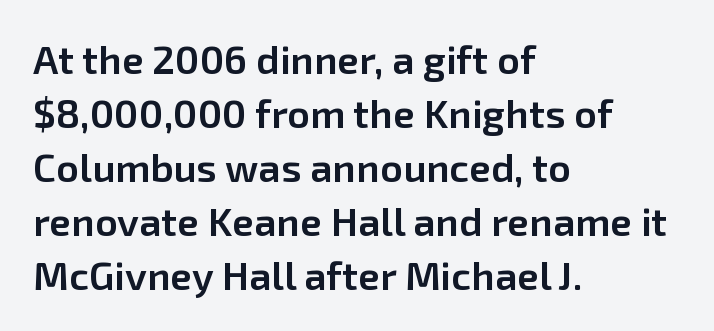
{"serif": "no", "italic": "no", "bold": "semi", "weight": "semibold", "width": "normal", "stroke_contrast": "low", "x_height": "medium", "monospaced": "no", "underline": "no", "align": "left", "line_spacing": "normal", "line_spacing_ratio": 1.35, "letter_spacing": "normal", "letter_spacing_em": 0.0, "glyph_px": 40}
